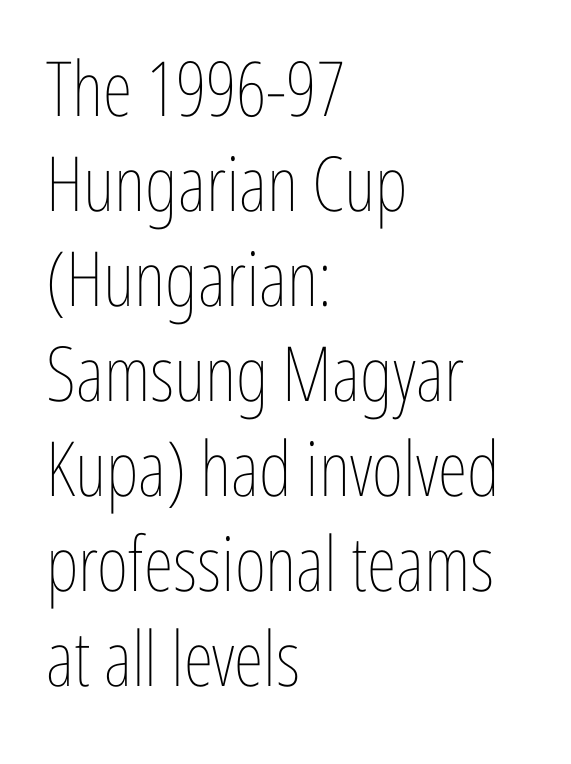
{"italic": "no", "bold": "no", "weight": "thin", "width": "condensed", "stroke_contrast": "low", "x_height": "medium", "monospaced": "no", "underline": "no", "align": "left", "line_spacing": "normal", "line_spacing_ratio": 1.25, "letter_spacing": "normal", "letter_spacing_em": 0.0, "glyph_px": 76}
